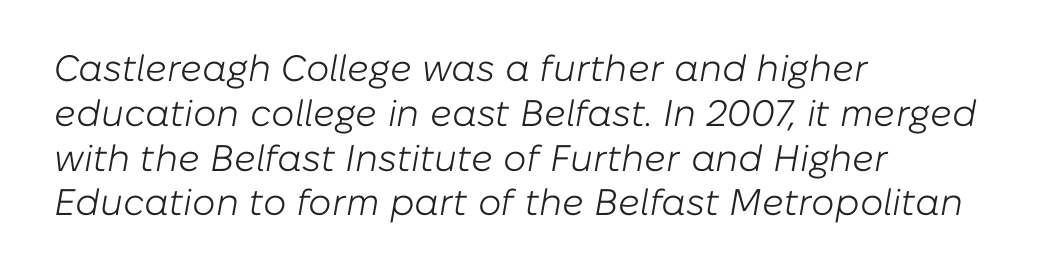
Q: Is the text bold? A: No.
Q: Is the text italic (slanted)? A: Yes, it leans right by about 10 degrees.
Q: Is the text underlined? A: No.
Q: How is the paragraph aligned? A: Left-aligned.
Q: Is the spacing between letters normal or unusually wide? A: Normal.
Q: Width (condensed, normal, or wide)? A: Normal.
Q: Stroke contrast? A: Low.
Q: x-height? A: Medium.
Q: Monospaced? A: No.
